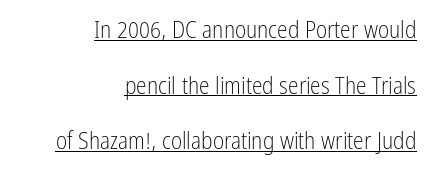
These lines stack with their right ends in a neat column. The specimen reads as upright at a glance. The words here are underlined. This reads as an unemphasized weight, regular at the heaviest.
